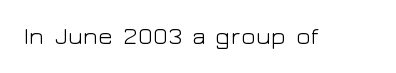
{"italic": "no", "bold": "no", "underline": "no", "letter_spacing": "normal", "letter_spacing_em": 0.0, "glyph_px": 24}
